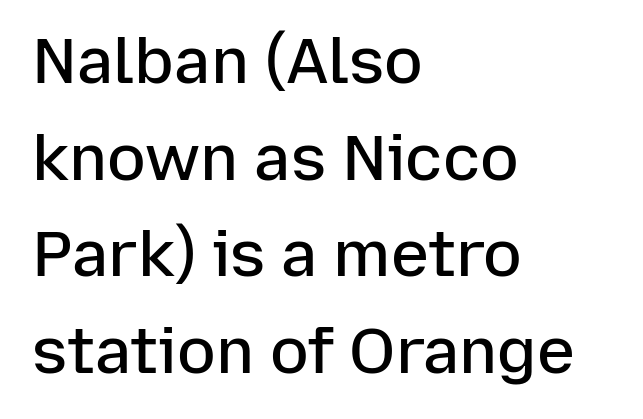
Q: Is the text bold? A: Semi-bold.
Q: Is the text italic (slanted)? A: No, it is upright.
Q: Is the typeface a serif or a sans-serif typeface? A: Sans-serif.
Q: Is the text underlined? A: No.
Q: How is the paragraph aligned? A: Left-aligned.
Q: Is the spacing between letters normal or unusually wide? A: Normal.
Q: Is the spacing between lines tight, normal or loose? A: Normal.
Q: Width (condensed, normal, or wide)? A: Normal.
Q: Stroke contrast? A: Low.
Q: x-height? A: Medium.
Q: Monospaced? A: No.
